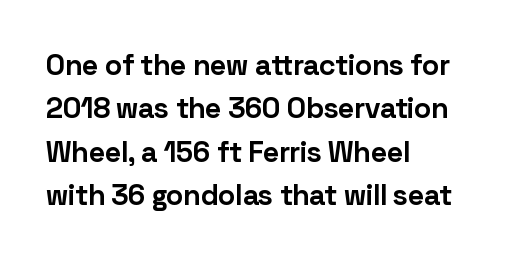
{"serif": "no", "italic": "no", "bold": "yes", "weight": "bold", "width": "normal", "stroke_contrast": "low", "x_height": "medium", "monospaced": "no", "underline": "no", "align": "left", "line_spacing": "normal", "line_spacing_ratio": 1.5, "letter_spacing": "normal", "letter_spacing_em": 0.0, "glyph_px": 29}
